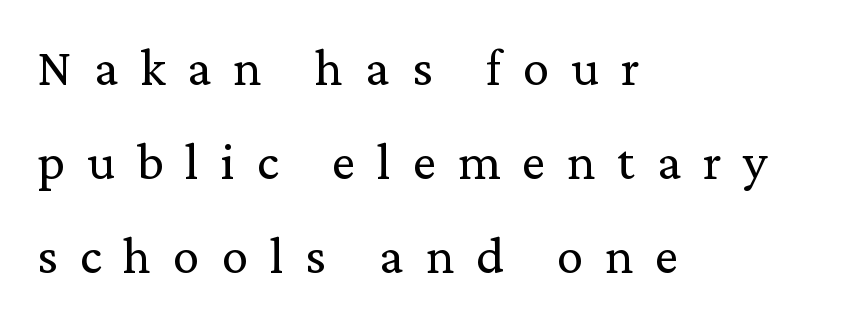
Q: Is the text bold? A: No.
Q: Is the text italic (slanted)? A: No, it is upright.
Q: Is the typeface a serif or a sans-serif typeface? A: Serif.
Q: Is the text underlined? A: No.
Q: How is the paragraph aligned? A: Left-aligned.
Q: Is the spacing between letters normal or unusually wide? A: Unusually wide.
Q: Width (condensed, normal, or wide)? A: Normal.
Q: Stroke contrast? A: Low.
Q: x-height? A: Medium.
Q: Monospaced? A: No.
